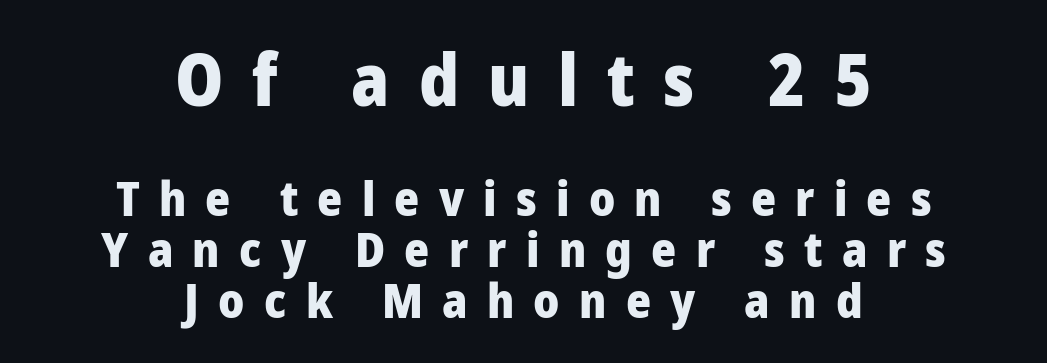
The image shows 72 px heavy sans-serif type, upright; set centered, tight line spacing (1.07x), unusually wide letter spacing (+0.4 em), not underlined; the first (top) block is 1.5x larger; low stroke contrast and a medium x-height.
